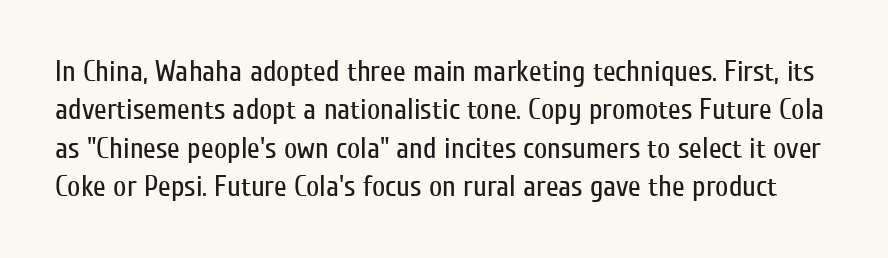
Q: Is the text bold? A: No.
Q: Is the text italic (slanted)? A: No, it is upright.
Q: Is the typeface a serif or a sans-serif typeface? A: Sans-serif.
Q: Is the text underlined? A: No.
Q: Is the spacing between letters normal or unusually wide? A: Normal.
Q: Is the spacing between lines tight, normal or loose? A: Normal.
Q: Width (condensed, normal, or wide)? A: Condensed.
Q: Stroke contrast? A: Low.
Q: x-height? A: Medium.
Q: Monospaced? A: No.
